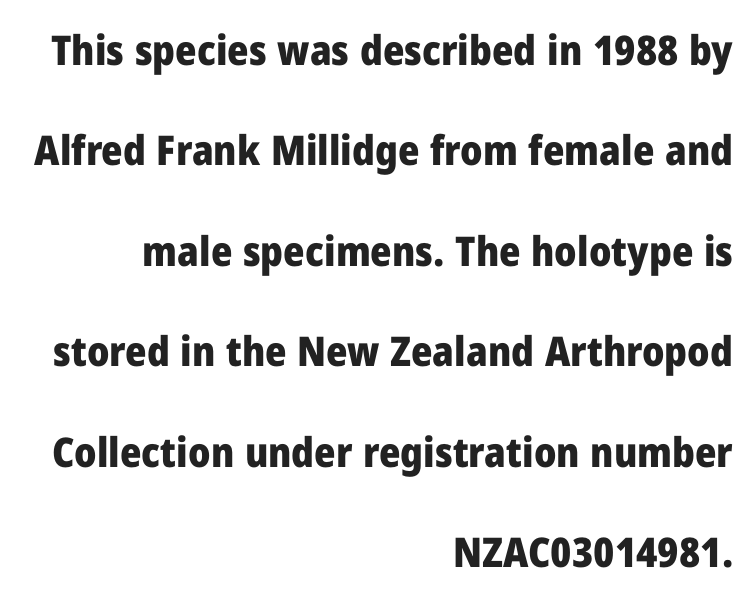
The image shows 41 px heavy sans-serif type, upright; set right-aligned, loose line spacing (2.45x), normal letter spacing, not underlined; low stroke contrast and a medium x-height.
